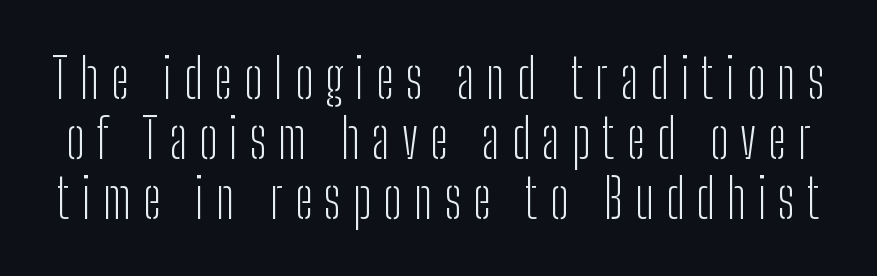
Q: Is the text bold? A: No.
Q: Is the text italic (slanted)? A: No, it is upright.
Q: Is the typeface a serif or a sans-serif typeface? A: Sans-serif.
Q: Is the text underlined? A: No.
Q: Is the spacing between letters normal or unusually wide? A: Unusually wide.
Q: Is the spacing between lines tight, normal or loose? A: Tight.
Q: Width (condensed, normal, or wide)? A: Condensed.
Q: Stroke contrast? A: Low.
Q: x-height? A: Medium.
Q: Monospaced? A: No.
